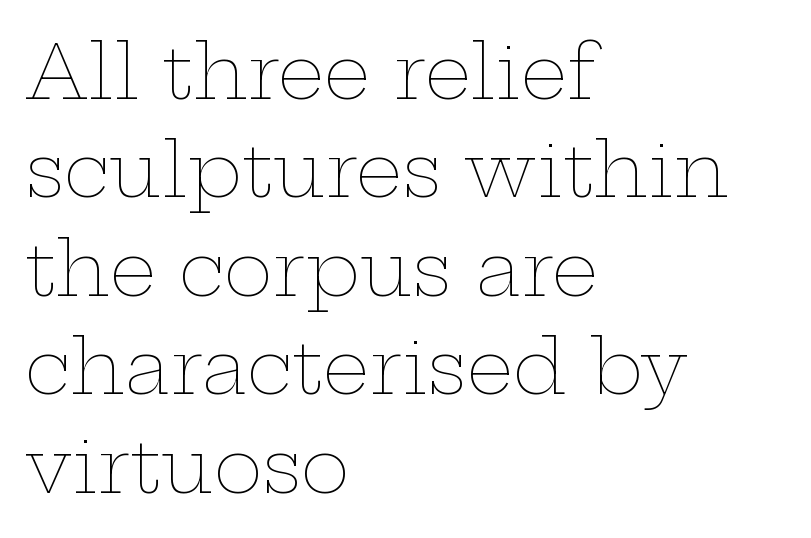
Q: Is the text bold? A: No.
Q: Is the text italic (slanted)? A: No, it is upright.
Q: Is the text underlined? A: No.
Q: How is the paragraph aligned? A: Left-aligned.
Q: Is the spacing between letters normal or unusually wide? A: Normal.
Q: Is the spacing between lines tight, normal or loose? A: Normal.
Q: Width (condensed, normal, or wide)? A: Wide.
Q: Stroke contrast? A: Low.
Q: x-height? A: Medium.
Q: Monospaced? A: No.
